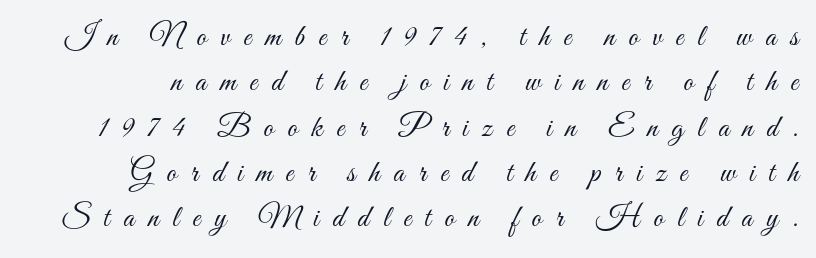
The specimen omits any rule beneath the text block's lines. No heavy texture on the line: the type isn't bold. Do the characters align in a grid? No, the font is proportional. Tracking here is generous; glyphs stand well apart from one another. Summary of vertical rhythm: regular, with standard interline spacing.
